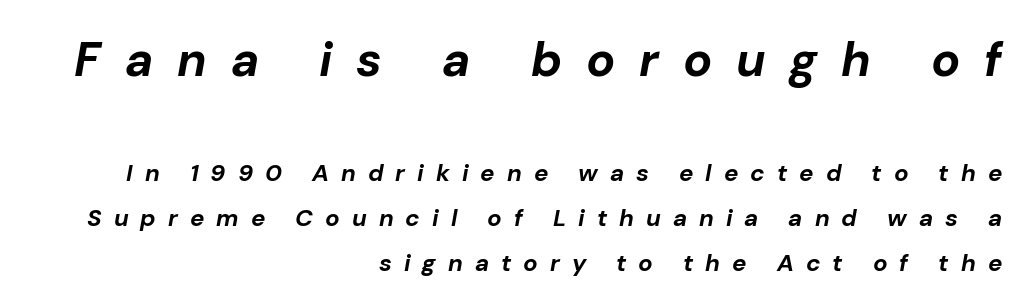
Think of a printed novel: that variable character pitch is what you see here. The foot of each line stays bare and open. This sample uses an oblique cut, with every glyph tilted off the vertical. These two chunks differ in scale, with the top chunk taking the larger measure.
